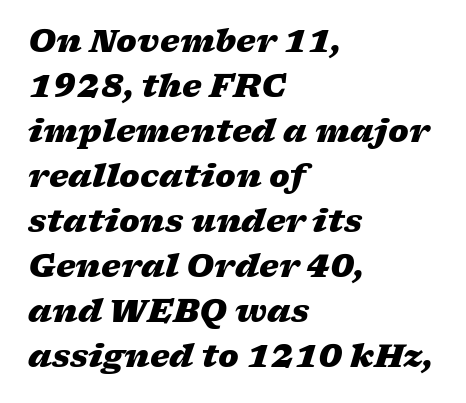
Q: Is the text bold? A: Yes.
Q: Is the text italic (slanted)? A: Yes, it leans right by about 17 degrees.
Q: Is the text underlined? A: No.
Q: How is the paragraph aligned? A: Left-aligned.
Q: Is the spacing between letters normal or unusually wide? A: Normal.
Q: Is the spacing between lines tight, normal or loose? A: Normal.
Q: Width (condensed, normal, or wide)? A: Wide.
Q: Stroke contrast? A: Low.
Q: x-height? A: Medium.
Q: Monospaced? A: No.
